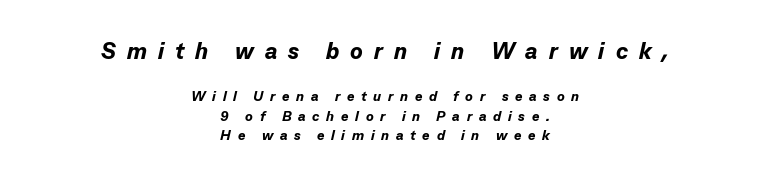
The image shows 23 px bold type, italic (leaning right); set centered, normal line spacing (1.41x), unusually wide letter spacing (+0.48 em), not underlined; the first (top) block is 1.64x larger.
